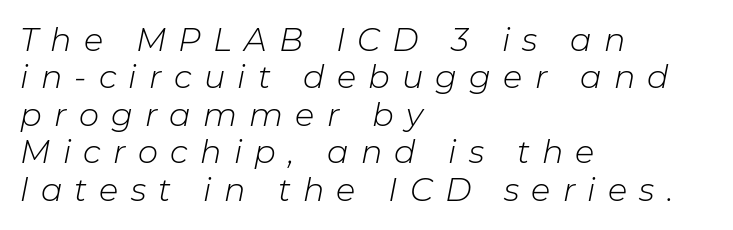
The image shows 32 px light type, italic (leaning right); set left-aligned, line spacing 1.17x, unusually wide letter spacing (+0.38 em), not underlined; low stroke contrast and a medium x-height.
